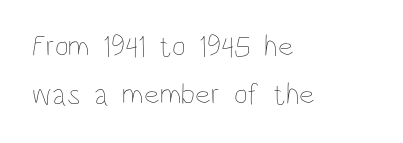
{"italic": "no", "bold": "no", "weight": "thin", "width": "condensed", "stroke_contrast": "low", "x_height": "large", "monospaced": "no", "underline": "no", "align": "left", "line_spacing": "normal", "line_spacing_ratio": 1.61, "letter_spacing": "normal", "letter_spacing_em": 0.0, "glyph_px": 30}
